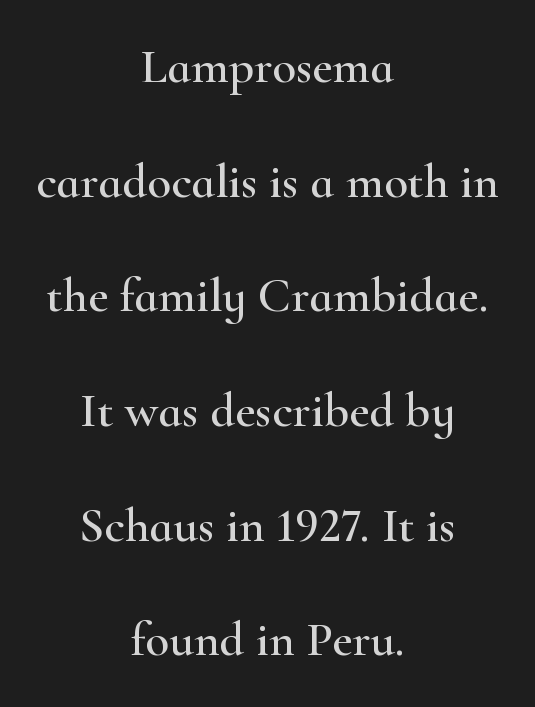
Check where the strokes stop: tiny serifs finish them off. The whitespace from short lines is split evenly between both sides. These lines are rendered in a variable-pitch font. Rendered with straight, roman letterforms. Tracking value appears to be zero — textbook default spacing.
